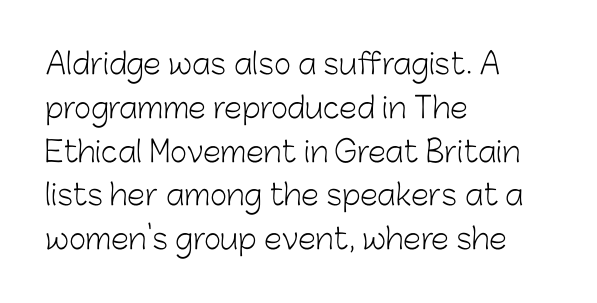
{"serif": "no", "italic": "no", "bold": "no", "weight": "light", "width": "normal", "stroke_contrast": "low", "x_height": "medium", "monospaced": "no", "underline": "no", "align": "left", "line_spacing": "normal", "line_spacing_ratio": 1.51, "letter_spacing": "normal", "letter_spacing_em": 0.0, "glyph_px": 29}
